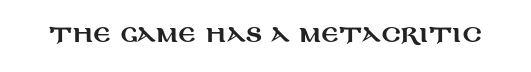
Each word holds together tightly as a unit, with standard inter-letter gaps. Posture: upright roman. The specimen omits any rule beneath the text block's lines.
